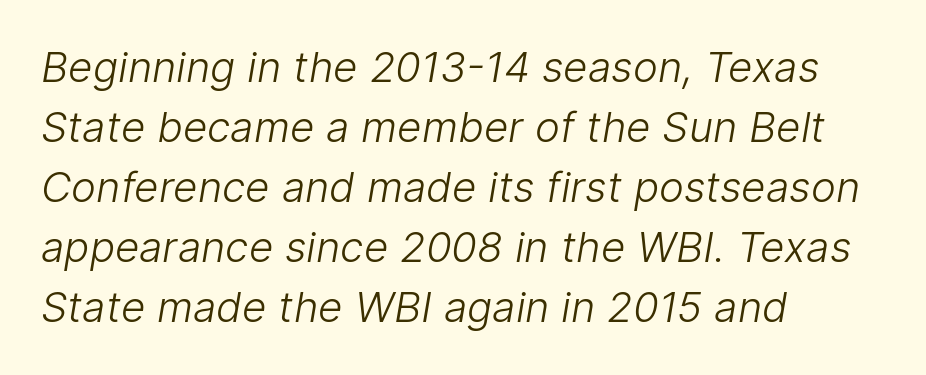
Q: Is the text bold? A: No.
Q: Is the typeface a serif or a sans-serif typeface? A: Sans-serif.
Q: Is the text underlined? A: No.
Q: How is the paragraph aligned? A: Left-aligned.
Q: Is the spacing between letters normal or unusually wide? A: Normal.
Q: Is the spacing between lines tight, normal or loose? A: Normal.
Q: Width (condensed, normal, or wide)? A: Normal.
Q: Stroke contrast? A: Low.
Q: x-height? A: Medium.
Q: Monospaced? A: No.
